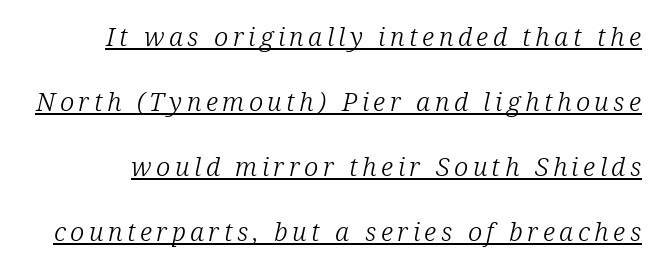
The image shows 26 px text type, italic (leaning right); set loose line spacing (2.5x), underlined.
